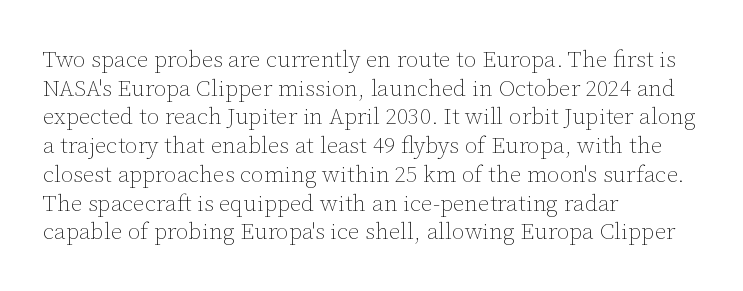
Q: Is the text bold? A: No.
Q: Is the text italic (slanted)? A: No, it is upright.
Q: Is the text underlined? A: No.
Q: How is the paragraph aligned? A: Left-aligned.
Q: Is the spacing between letters normal or unusually wide? A: Normal.
Q: Is the spacing between lines tight, normal or loose? A: Normal.
